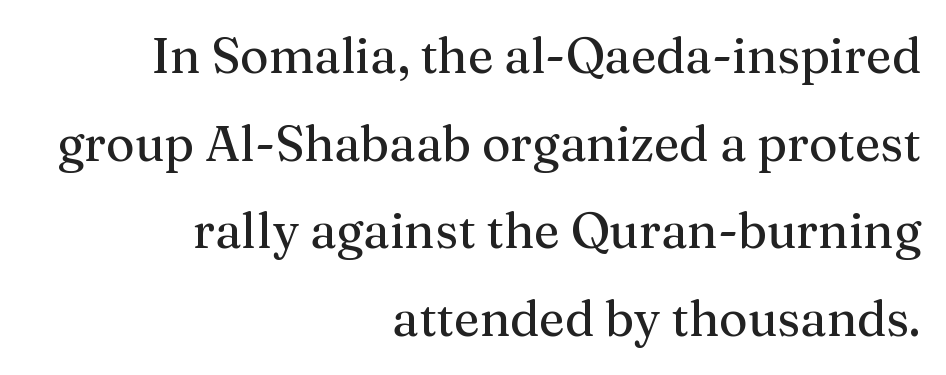
{"serif": "yes", "italic": "no", "width": "normal", "stroke_contrast": "medium", "x_height": "medium", "monospaced": "no", "underline": "no", "align": "right", "line_spacing_ratio": 1.79, "letter_spacing": "normal", "letter_spacing_em": 0.0, "glyph_px": 49}
